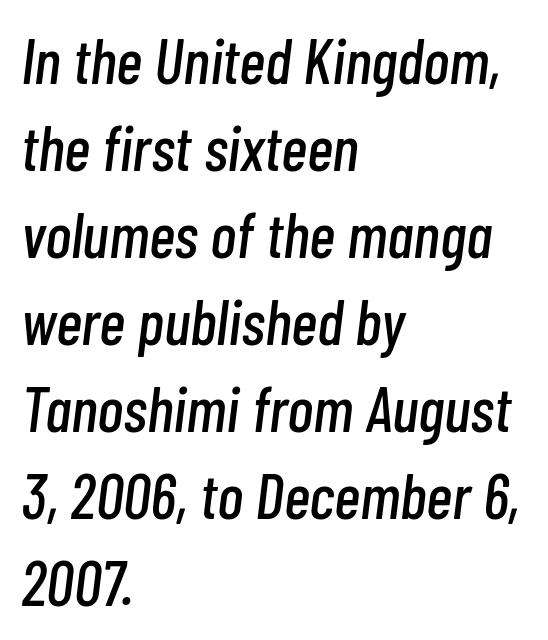
The face used here is rendered with its standard letterfit. Slant detected: the letters are inclined. A classic flush-left, rag-right setting is used for this passage. Words float on clear page, feet unadorned. The space between consecutive lines is moderate. Spacing verdict: proportional, widths tailored to each character.
